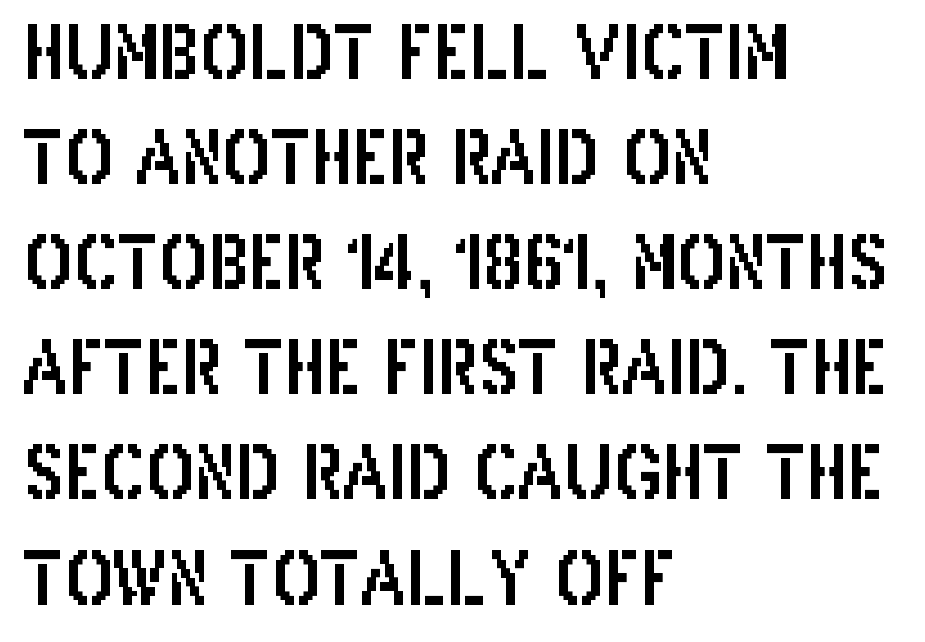
The image shows 72 px condensed sans-serif type, upright; set left-aligned, normal line spacing (1.46x), normal letter spacing, not underlined; low stroke contrast and a large x-height.
